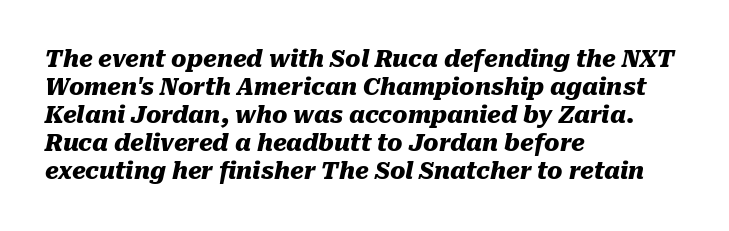
The image shows 23 px bold type, italic (leaning right); set left-aligned, line spacing 1.22x, normal letter spacing, not underlined.
